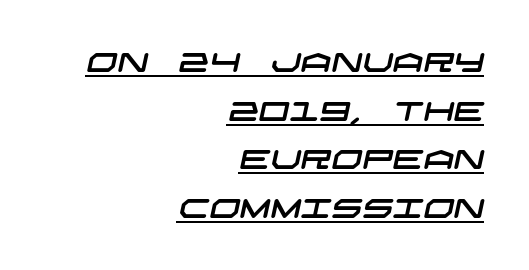
The image shows 27 px text type; set right-aligned, line spacing 1.8x, normal letter spacing, underlined.
